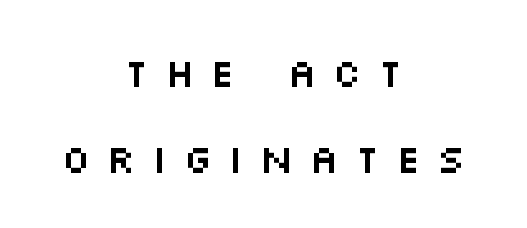
Think of a printed novel: that variable character pitch is what you see here. The baseline area is clear. The lines are quadded center. This rendering employs a face without finishing strokes, i.e., a sans-serif. Characters follow at a spacing far wider than the type designer built in. Nope, not italic — everything's standing straight.
